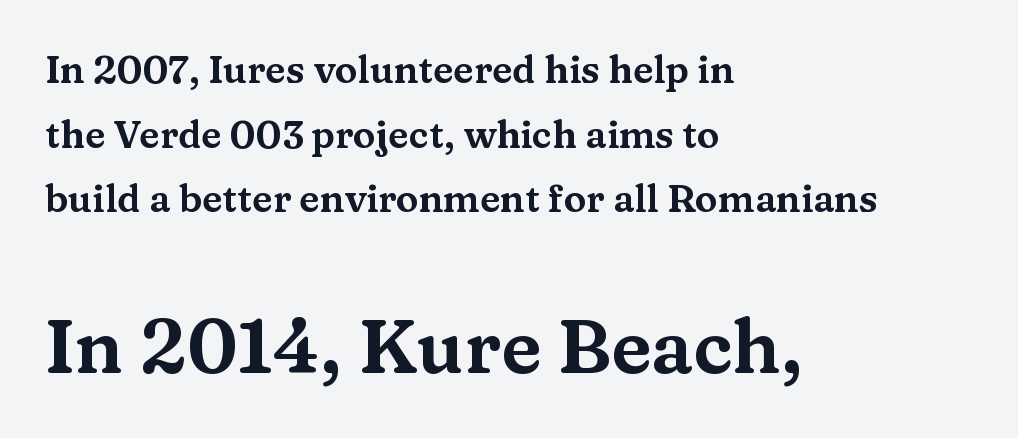
{"serif": "yes", "italic": "no", "width": "wide", "stroke_contrast": "medium", "x_height": "medium", "monospaced": "no", "underline": "no", "align": "left", "line_spacing": "normal", "line_spacing_ratio": 1.7, "letter_spacing": "normal", "letter_spacing_em": 0.0, "larger_block": "second", "size_ratio": 1.97, "glyph_px": 75}
